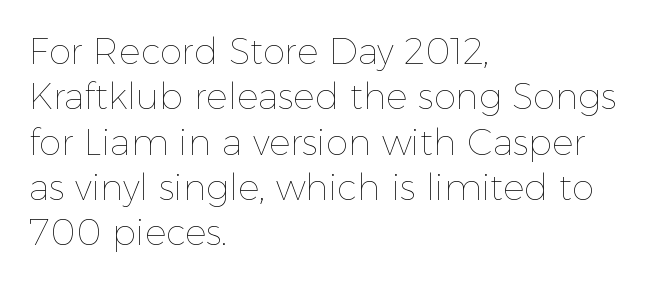
{"italic": "no", "bold": "no", "weight": "thin", "width": "normal", "x_height": "medium", "monospaced": "no", "underline": "no", "align": "left", "line_spacing": "normal", "line_spacing_ratio": 1.26, "letter_spacing": "normal", "letter_spacing_em": 0.0, "glyph_px": 36}
